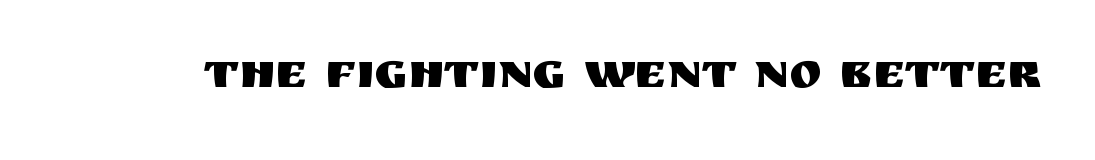
{"serif": "no", "italic": "no", "width": "normal", "stroke_contrast": "medium", "x_height": "large", "monospaced": "no", "underline": "no", "letter_spacing": "normal", "letter_spacing_em": 0.0, "glyph_px": 49}
